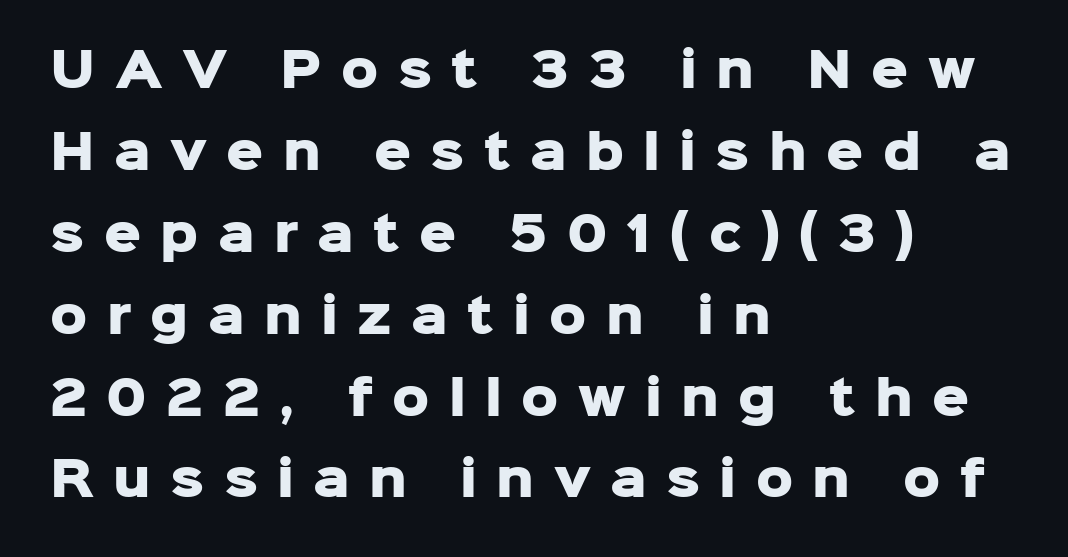
The image shows 46 px heavy sans-serif type, upright; set left-aligned, line spacing 1.78x, unusually wide letter spacing (+0.42 em), not underlined; low stroke contrast and a medium x-height.
